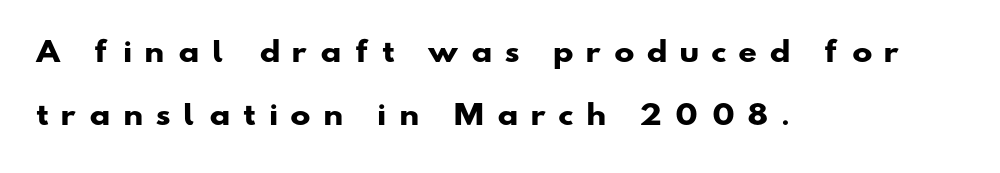
Q: Is the text bold? A: Yes.
Q: Is the text underlined? A: No.
Q: How is the paragraph aligned? A: Left-aligned.
Q: Is the spacing between letters normal or unusually wide? A: Unusually wide.
Q: Is the spacing between lines tight, normal or loose? A: Loose.
